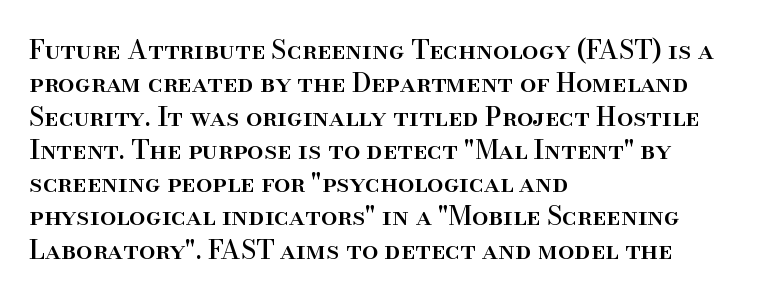
Beneath every word, the page is bare. Evenly set lines give the paragraph a standard silhouette. The compositor pushed each line to the left boundary. Spacing between characters is what you'd get straight out of the box. When letters stand straight like this, we call the style roman or upright.
